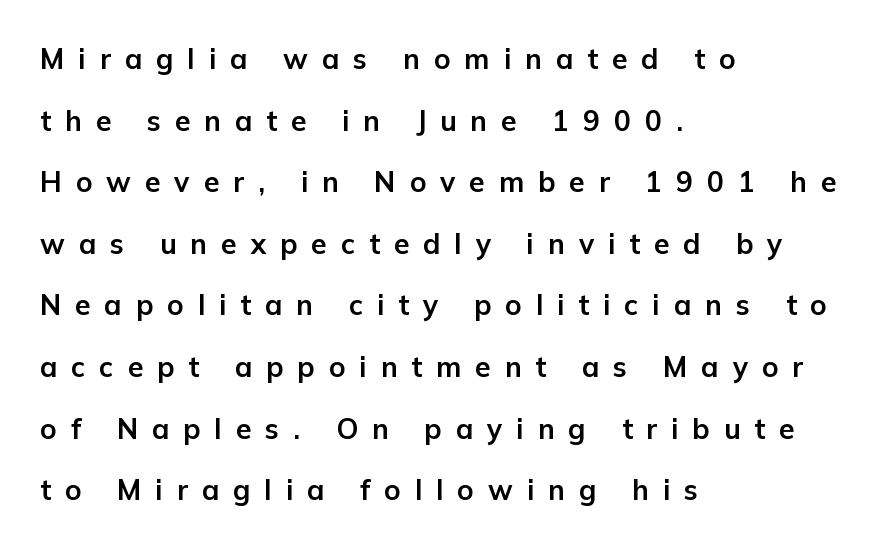
Widely set lines give the paragraph a tall, airy silhouette. Rule under the text: the space is simply empty. Where is the straight margin? On the left. Caption: bold face, heavy strokes.
